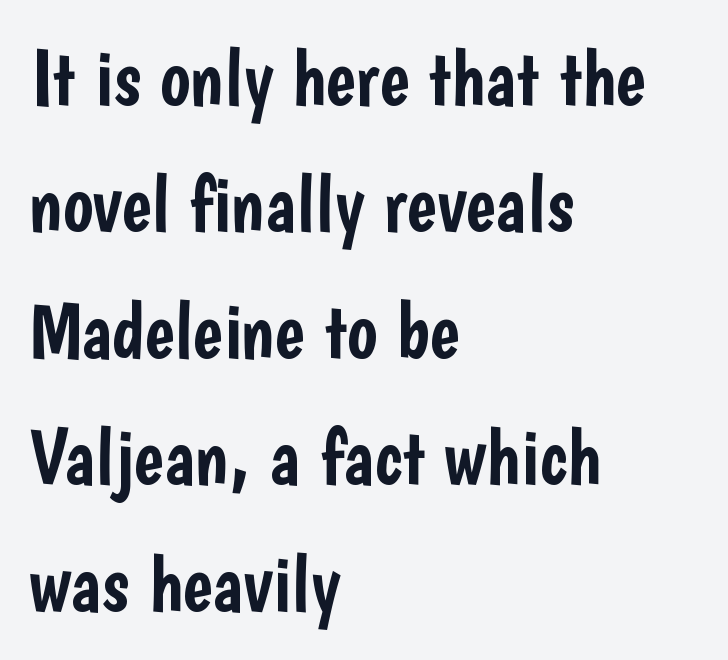
Only glyphs here, with clear space below each row. The compositor pushed each line to the left boundary. Looks like regular typesetting: each glyph gets only the width it needs. Nothing sits at the stroke ends, so this counts as sans-serif. Every character sits straight up, as roman type does. The line-height multiplier appears to be the usual default.
